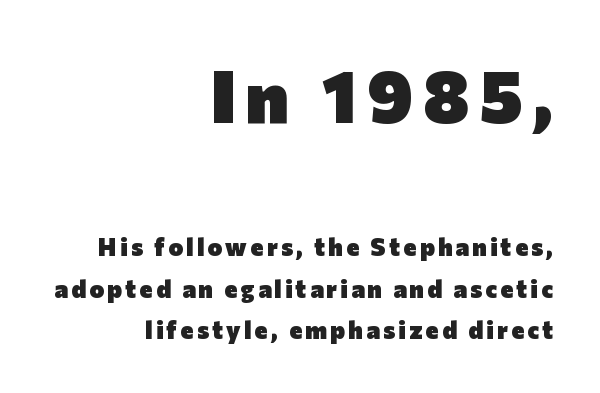
Q: Is the text bold? A: Yes.
Q: Is the text italic (slanted)? A: No, it is upright.
Q: Is the typeface a serif or a sans-serif typeface? A: Sans-serif.
Q: Is the text underlined? A: No.
Q: How is the paragraph aligned? A: Right-aligned.
Q: Is the spacing between lines tight, normal or loose? A: Normal.
Q: Which block of text is set in a larger size, the first (top) or the second (bottom)? A: The first (top) one.
Q: Width (condensed, normal, or wide)? A: Normal.
Q: Stroke contrast? A: Low.
Q: x-height? A: Medium.
Q: Monospaced? A: No.
